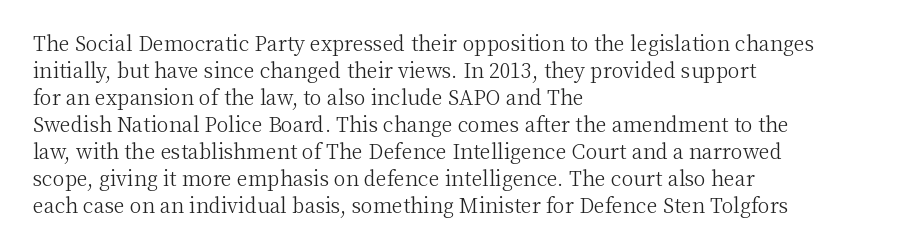
Q: Is the text bold? A: No.
Q: Is the text italic (slanted)? A: No, it is upright.
Q: Is the text underlined? A: No.
Q: How is the paragraph aligned? A: Left-aligned.
Q: Is the spacing between letters normal or unusually wide? A: Normal.
Q: Is the spacing between lines tight, normal or loose? A: Normal.
